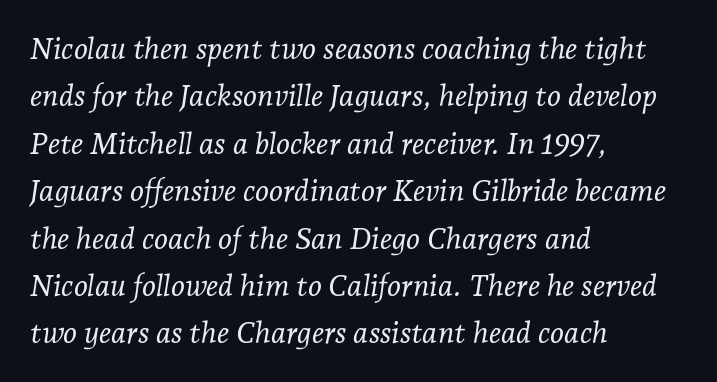
The letterforms sit shoulder to shoulder at normal distance. Quick note: interline space is typical. Is the block centered? No — it sits flush against the left margin. Weight: regular or lighter. Check the space under the baseline: it is left empty.
